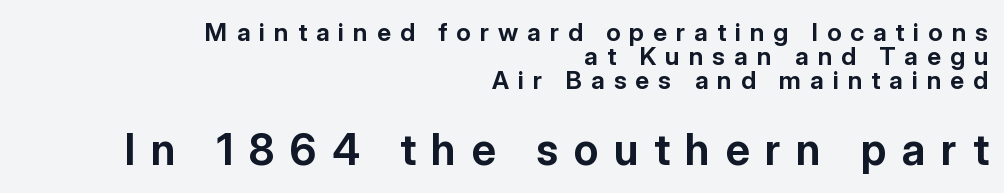
{"serif": "no", "italic": "no", "bold": "yes", "weight": "bold", "width": "normal", "stroke_contrast": "low", "x_height": "medium", "monospaced": "no", "underline": "no", "align": "right", "line_spacing": "tight", "line_spacing_ratio": 0.97, "letter_spacing": "wide", "letter_spacing_em": 0.36, "larger_block": "second", "size_ratio": 1.72, "glyph_px": 43}
